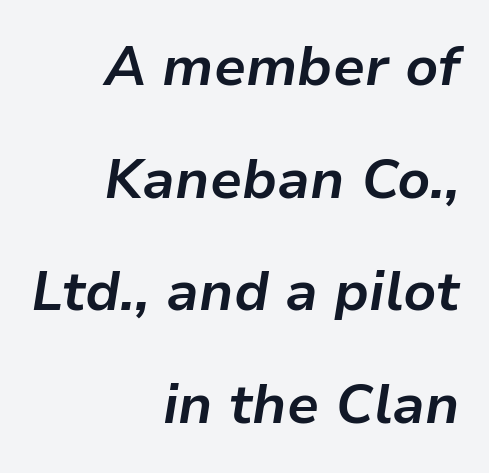
If you drew a ruler down the right edge, every line would touch it. These lines stand farther apart than default settings would place them. Style check: oblique. How heavy is the stroke? Heavy — this is a bold. The passage shown is typed in a proportional face where columns would drift. The passage shown is not underscored anywhere.
